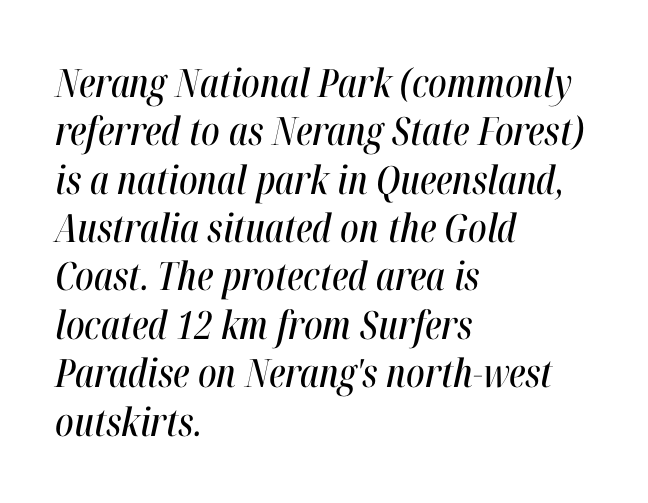
The image shows 39 px condensed type, italic (leaning right); set left-aligned, line spacing 1.24x, normal letter spacing, not underlined; high stroke contrast and a medium x-height.
